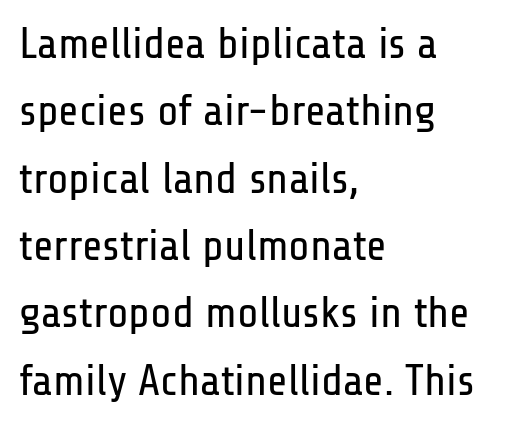
Q: Is the text bold? A: No.
Q: Is the text italic (slanted)? A: No, it is upright.
Q: Is the typeface a serif or a sans-serif typeface? A: Sans-serif.
Q: Is the text underlined? A: No.
Q: How is the paragraph aligned? A: Left-aligned.
Q: Is the spacing between letters normal or unusually wide? A: Normal.
Q: Is the spacing between lines tight, normal or loose? A: Normal.
Q: Width (condensed, normal, or wide)? A: Condensed.
Q: Stroke contrast? A: Low.
Q: x-height? A: Medium.
Q: Monospaced? A: No.
